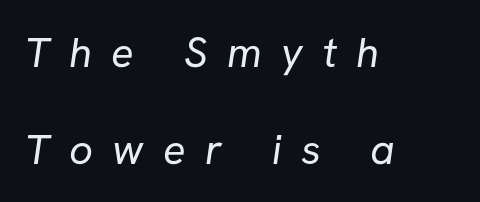
Q: Is the text bold? A: No.
Q: Is the typeface a serif or a sans-serif typeface? A: Sans-serif.
Q: Is the text underlined? A: No.
Q: How is the paragraph aligned? A: Left-aligned.
Q: Is the spacing between letters normal or unusually wide? A: Unusually wide.
Q: Is the spacing between lines tight, normal or loose? A: Loose.
Q: Width (condensed, normal, or wide)? A: Normal.
Q: Stroke contrast? A: Low.
Q: x-height? A: Medium.
Q: Monospaced? A: No.
